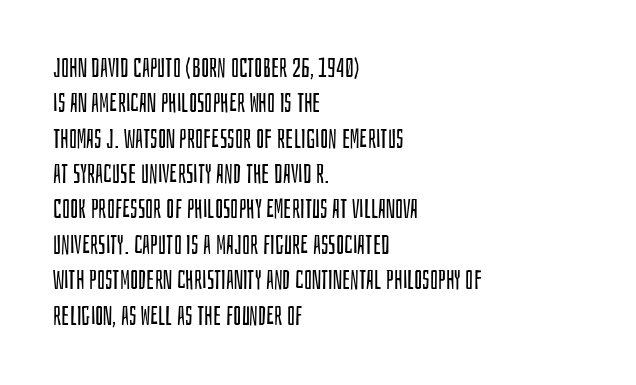
Q: Is the text bold? A: No.
Q: Is the text italic (slanted)? A: No, it is upright.
Q: Is the text underlined? A: No.
Q: How is the paragraph aligned? A: Left-aligned.
Q: Is the spacing between letters normal or unusually wide? A: Normal.
Q: Is the spacing between lines tight, normal or loose? A: Normal.
